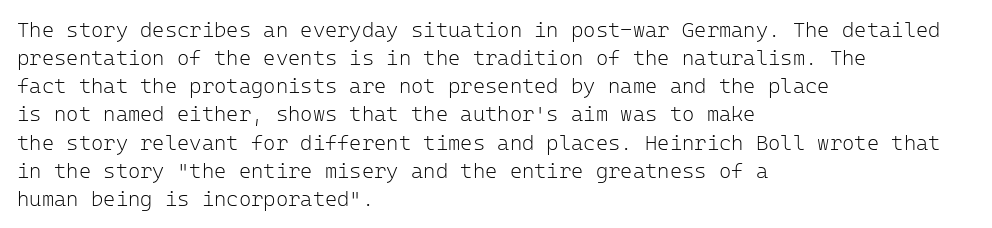
{"italic": "no", "bold": "no", "underline": "no", "align": "left", "line_spacing": "normal", "line_spacing_ratio": 1.34, "letter_spacing": "normal", "letter_spacing_em": 0.0, "glyph_px": 21}
